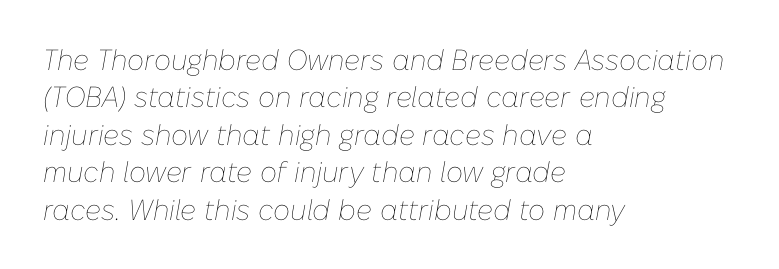
Q: Is the text bold? A: No.
Q: Is the text italic (slanted)? A: Yes, it leans right by about 10 degrees.
Q: Is the text underlined? A: No.
Q: How is the paragraph aligned? A: Left-aligned.
Q: Is the spacing between letters normal or unusually wide? A: Normal.
Q: Is the spacing between lines tight, normal or loose? A: Normal.
Q: Width (condensed, normal, or wide)? A: Normal.
Q: Stroke contrast? A: Low.
Q: x-height? A: Medium.
Q: Monospaced? A: No.
